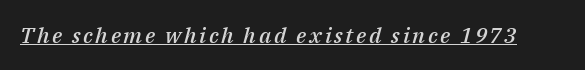
{"italic": "yes", "lean": "right", "slant_degrees": 14, "bold": "semi", "underline": "yes", "glyph_px": 22}
